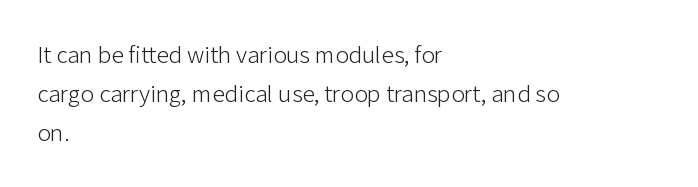
The image shows 25 px text type, upright; set left-aligned, normal line spacing (1.57x), normal letter spacing, not underlined.
